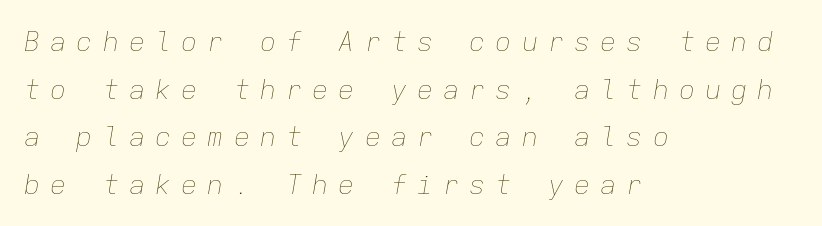
Q: Is the text bold? A: No.
Q: Is the text italic (slanted)? A: Yes, it leans right by about 9 degrees.
Q: Is the text underlined? A: No.
Q: How is the paragraph aligned? A: Left-aligned.
Q: Is the spacing between letters normal or unusually wide? A: Unusually wide.
